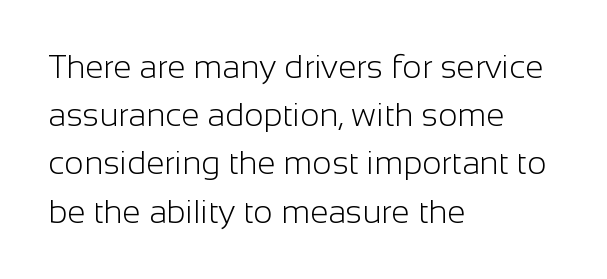
{"serif": "no", "italic": "no", "bold": "no", "weight": "light", "width": "normal", "stroke_contrast": "low", "x_height": "medium", "monospaced": "no", "underline": "no", "align": "left", "line_spacing": "normal", "line_spacing_ratio": 1.46, "letter_spacing": "normal", "letter_spacing_em": 0.0, "glyph_px": 33}
